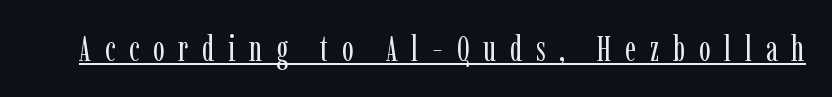
Honestly, the letter spacing is so wide it's the main thing you notice. A typesetter would label this face a serif. The face used here is proportionally spaced, like ordinary book or web type. This is roman type, the default non-slanted kind.
